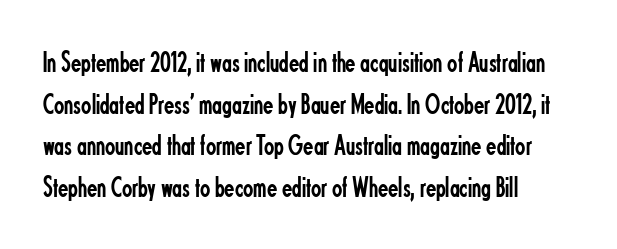
The image shows 30 px regular-weight, condensed sans-serif type, upright; set left-aligned, normal line spacing (1.39x), normal letter spacing, not underlined; low stroke contrast and a small x-height.
